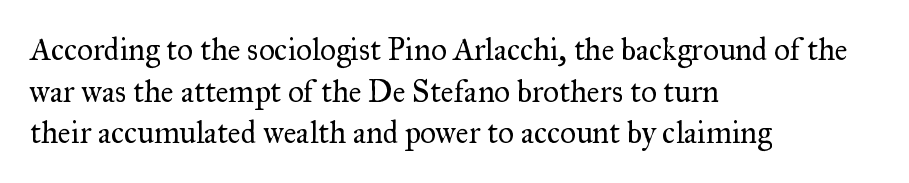
Each new line begins a customary step beneath the previous one. The space directly below the letters is spotless. No chunkiness to these letters — they're not bold. How are the letters spaced? Ordinarily, with no added tracking.
